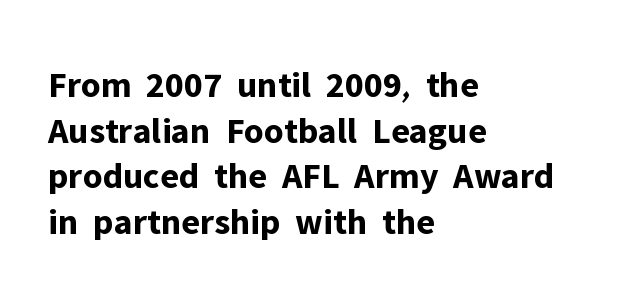
{"serif": "no", "italic": "no", "bold": "yes", "weight": "bold", "width": "normal", "stroke_contrast": "low", "x_height": "medium", "monospaced": "no", "underline": "no", "align": "left", "line_spacing_ratio": 1.23, "letter_spacing": "normal", "letter_spacing_em": 0.0, "glyph_px": 37}
